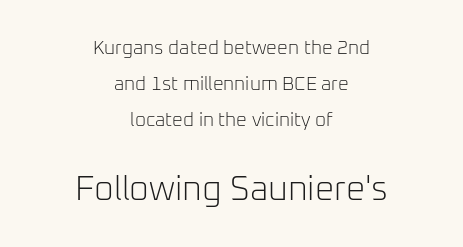
{"serif": "no", "italic": "no", "bold": "no", "weight": "light", "width": "normal", "stroke_contrast": "low", "x_height": "medium", "monospaced": "no", "underline": "no", "align": "center", "line_spacing": "loose", "line_spacing_ratio": 1.9, "letter_spacing": "normal", "letter_spacing_em": 0.0, "larger_block": "second", "size_ratio": 1.79, "glyph_px": 34}
